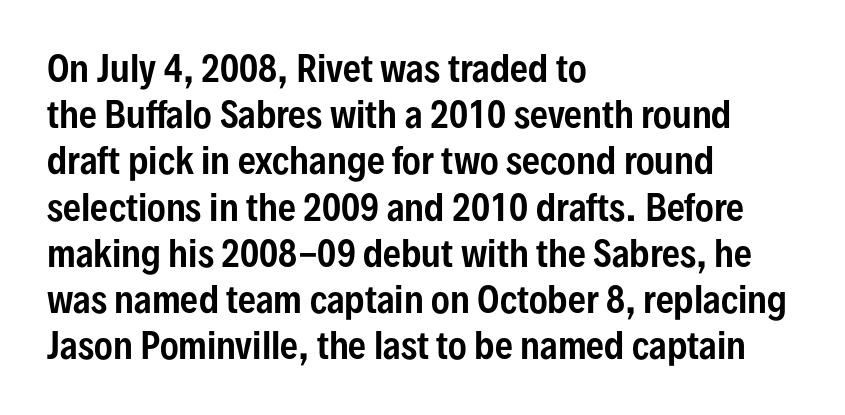
Q: Is the text italic (slanted)? A: No, it is upright.
Q: Is the typeface a serif or a sans-serif typeface? A: Sans-serif.
Q: Is the text underlined? A: No.
Q: How is the paragraph aligned? A: Left-aligned.
Q: Is the spacing between letters normal or unusually wide? A: Normal.
Q: Is the spacing between lines tight, normal or loose? A: Normal.
Q: Width (condensed, normal, or wide)? A: Condensed.
Q: Stroke contrast? A: Low.
Q: x-height? A: Medium.
Q: Monospaced? A: No.
